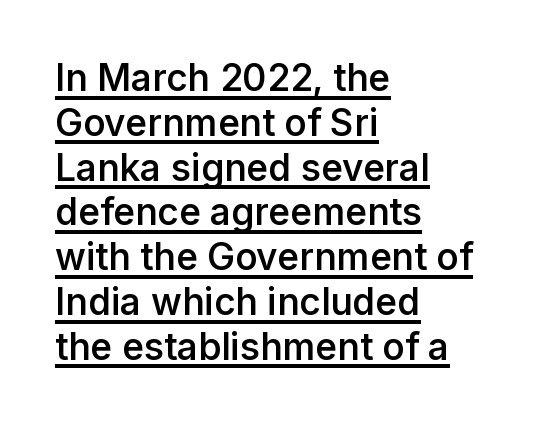
{"serif": "no", "italic": "no", "bold": "semi", "weight": "semibold", "width": "normal", "stroke_contrast": "low", "x_height": "medium", "monospaced": "no", "underline": "yes", "align": "left", "line_spacing_ratio": 1.21, "letter_spacing": "normal", "letter_spacing_em": 0.0, "glyph_px": 37}
